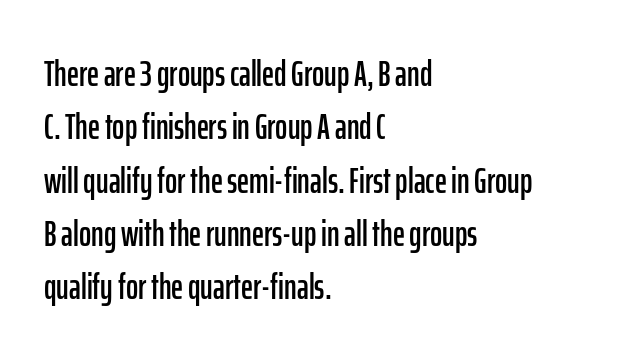
The string is rendered with underlining switched off. Characters follow at the spacing the type designer built in. Short and long lines alike share a common starting point at left. In terms of posture, this sample is upright. Here the designer chose a conventional face with non-uniform glyph widths. Evenly set lines give the paragraph a standard silhouette.
